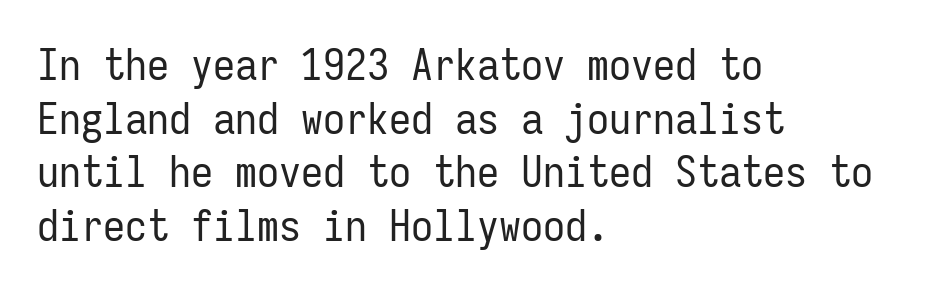
{"serif": "no", "italic": "no", "bold": "no", "weight": "regular", "width": "condensed", "stroke_contrast": "low", "x_height": "medium", "monospaced": "yes", "underline": "no", "align": "left", "line_spacing_ratio": 1.22, "letter_spacing": "normal", "letter_spacing_em": 0.0, "glyph_px": 44}
